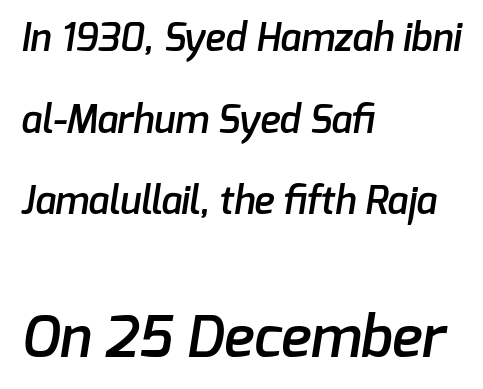
The image shows 57 px semibold sans-serif type; set left-aligned, loose line spacing (2.15x), normal letter spacing, not underlined; the second (bottom) block is 1.5x larger; low stroke contrast and a medium x-height.
